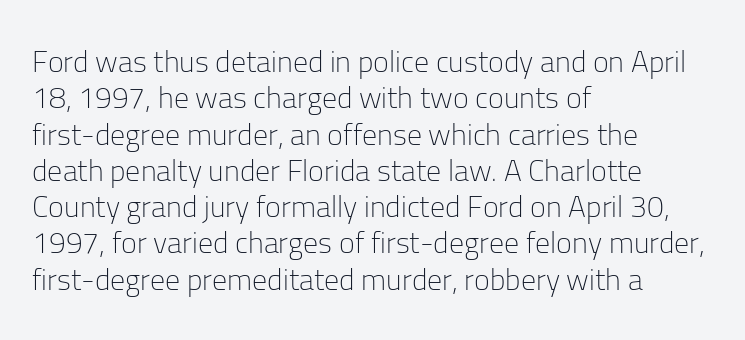
The font family rendered here belongs to the sans-serif group. Rule under the text: the space is simply empty. Think of a printed novel: that variable character pitch is what you see here. Is the block centered? No — it sits flush against the left margin. Compared with typical body copy, the letter spacing here is the same.
